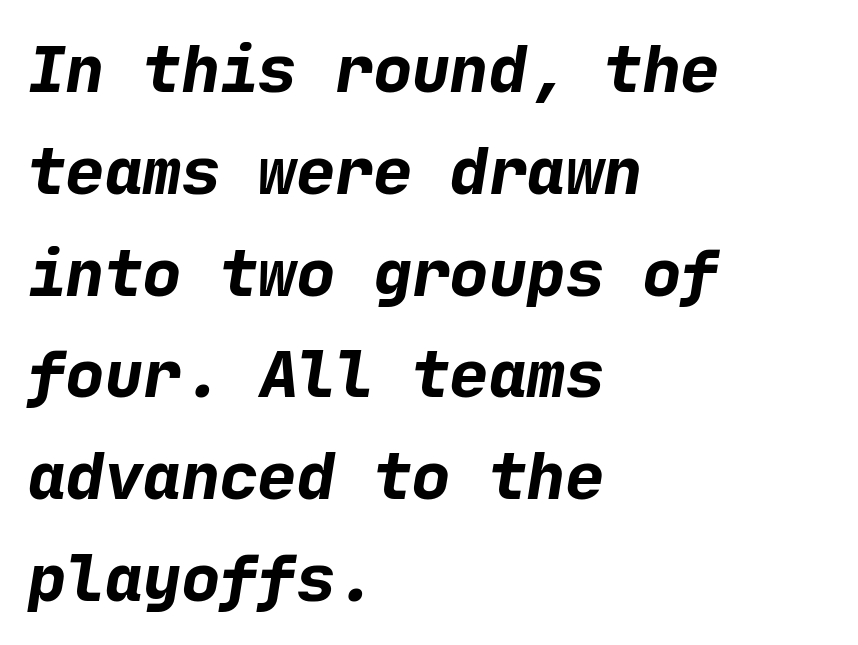
The image shows 64 px bold sans-serif type; set left-aligned, normal line spacing (1.59x), normal letter spacing, not underlined; low stroke contrast and a medium x-height.
